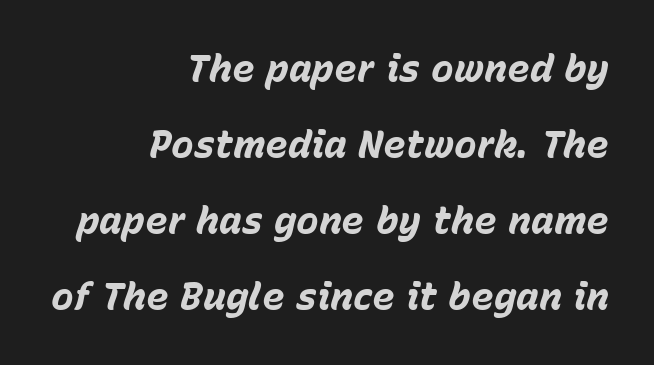
The image shows 38 px bold type, italic (leaning right); set right-aligned, loose line spacing (2.0x), normal letter spacing, not underlined; low stroke contrast and a medium x-height.
